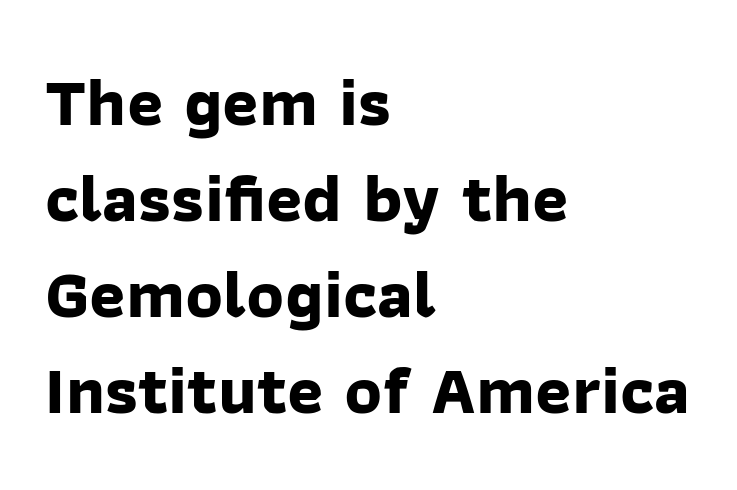
{"serif": "no", "bold": "yes", "weight": "bold", "width": "normal", "stroke_contrast": "low", "x_height": "medium", "monospaced": "no", "underline": "no", "align": "left", "line_spacing": "normal", "line_spacing_ratio": 1.39, "letter_spacing": "normal", "letter_spacing_em": 0.0, "glyph_px": 69}
